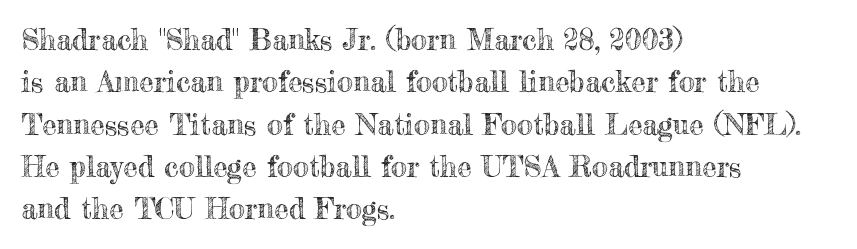
Q: Is the text italic (slanted)? A: No, it is upright.
Q: Is the text underlined? A: No.
Q: How is the paragraph aligned? A: Left-aligned.
Q: Is the spacing between letters normal or unusually wide? A: Normal.
Q: Is the spacing between lines tight, normal or loose? A: Normal.
Q: Width (condensed, normal, or wide)? A: Normal.
Q: x-height? A: Small.
Q: Monospaced? A: No.
